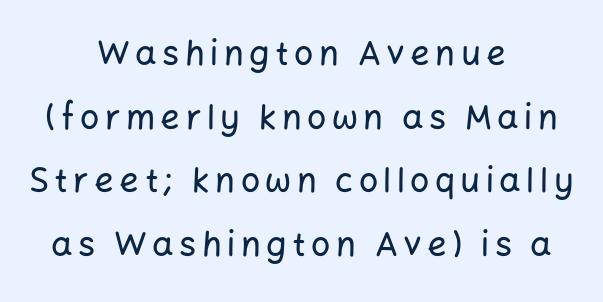
Q: Is the text italic (slanted)? A: No, it is upright.
Q: Is the typeface a serif or a sans-serif typeface? A: Sans-serif.
Q: Is the text underlined? A: No.
Q: How is the paragraph aligned? A: Centered.
Q: Width (condensed, normal, or wide)? A: Normal.
Q: Stroke contrast? A: Low.
Q: x-height? A: Medium.
Q: Monospaced? A: No.
